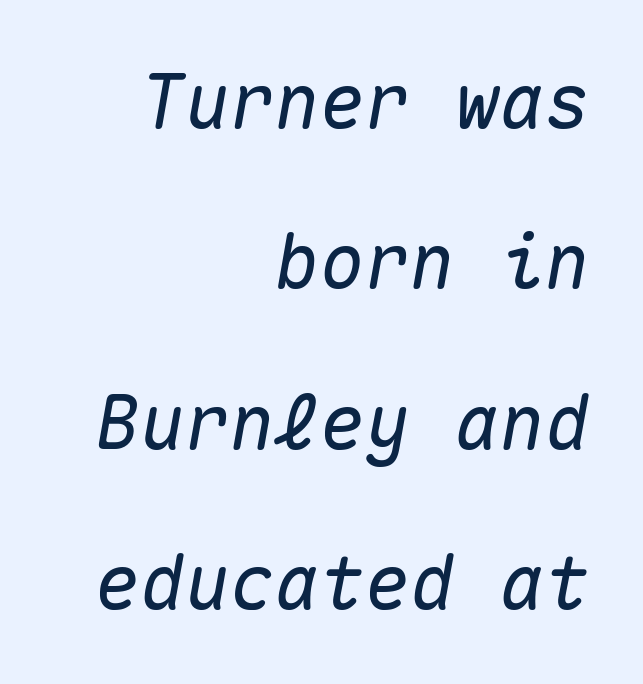
Teacher's note: observe the even right margin — that is flush-right alignment. The passage shown is typed in a monospace face where columns stay perfectly aligned. In terms of posture, this sample is oblique. Widely set lines give the paragraph a tall, airy silhouette. The face used here is rendered with its standard letterfit. Underlining? Definitely not there.
